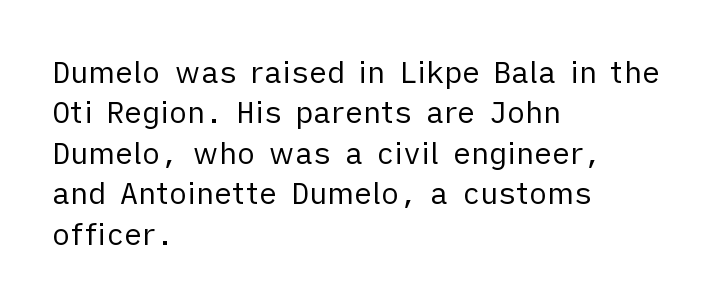
Q: Is the text bold? A: No.
Q: Is the text italic (slanted)? A: No, it is upright.
Q: Is the typeface a serif or a sans-serif typeface? A: Sans-serif.
Q: Is the text underlined? A: No.
Q: How is the paragraph aligned? A: Left-aligned.
Q: Is the spacing between letters normal or unusually wide? A: Normal.
Q: Is the spacing between lines tight, normal or loose? A: Normal.
Q: Width (condensed, normal, or wide)? A: Normal.
Q: Stroke contrast? A: Low.
Q: x-height? A: Medium.
Q: Monospaced? A: No.
